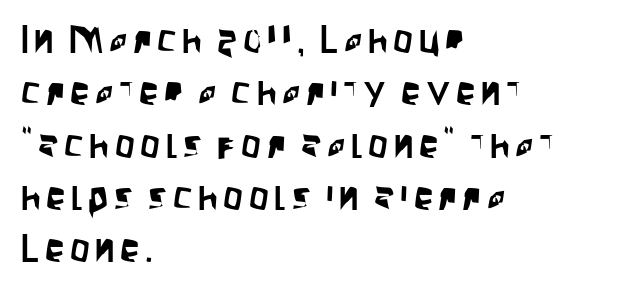
Think of a printed novel: that variable character pitch is what you see here. These lines sit exactly where default settings would place them. Examine the stroke ends and you'll find no serifs. The glyphs are unaccompanied by any horizontal stroke below them.
